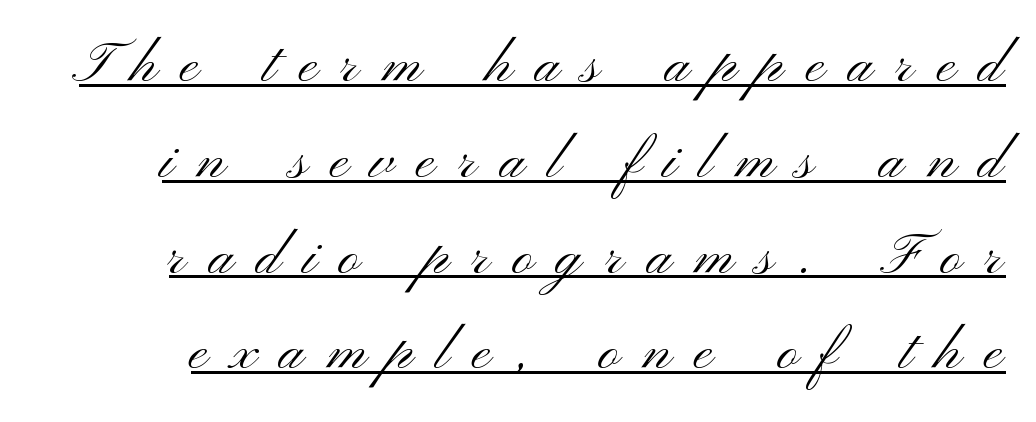
Evenly set lines give the paragraph a standard silhouette. Regarding serifs, this sample does without them. No letter is thick-stroked: the sample isn't bold. This sample uses expanded letter spacing, leaving extra air between glyphs. Is this a fixed-width face? No — the glyphs have proportional, varying widths.
